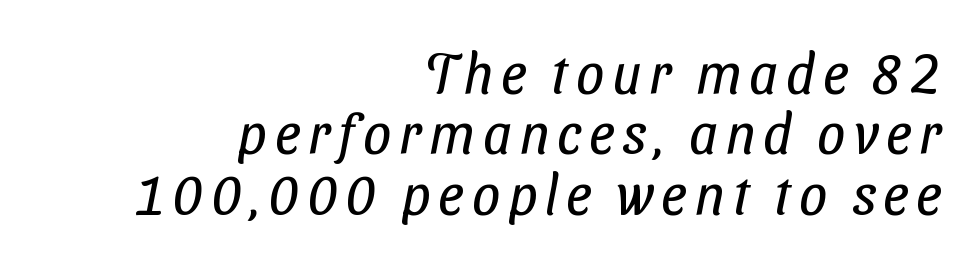
{"serif": "no", "bold": "no", "weight": "regular", "width": "condensed", "stroke_contrast": "low", "x_height": "medium", "monospaced": "no", "underline": "no", "align": "right", "line_spacing": "tight", "line_spacing_ratio": 1.08, "glyph_px": 56}
